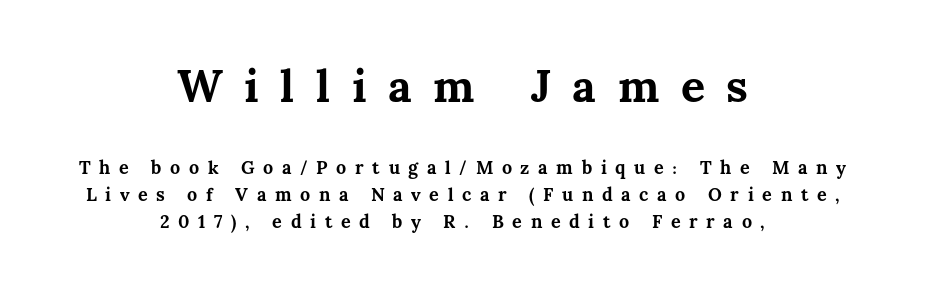
{"italic": "no", "bold": "yes", "weight": "bold", "width": "normal", "stroke_contrast": "medium", "x_height": "medium", "monospaced": "no", "underline": "no", "align": "center", "line_spacing": "normal", "line_spacing_ratio": 1.5, "letter_spacing": "wide", "letter_spacing_em": 0.48, "larger_block": "first", "size_ratio": 2.5, "glyph_px": 45}
